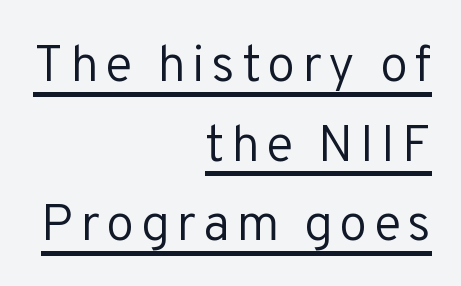
The typeface chosen for these lines omits serifs. These lines are set flush right with a ragged left edge. Does a line run under the words? Yes, clearly. Is this a fixed-width face? No — the glyphs have proportional, varying widths. Every stem runs plumb, perpendicular to the baseline. Vertical stems look standard width or narrower in stroke.
